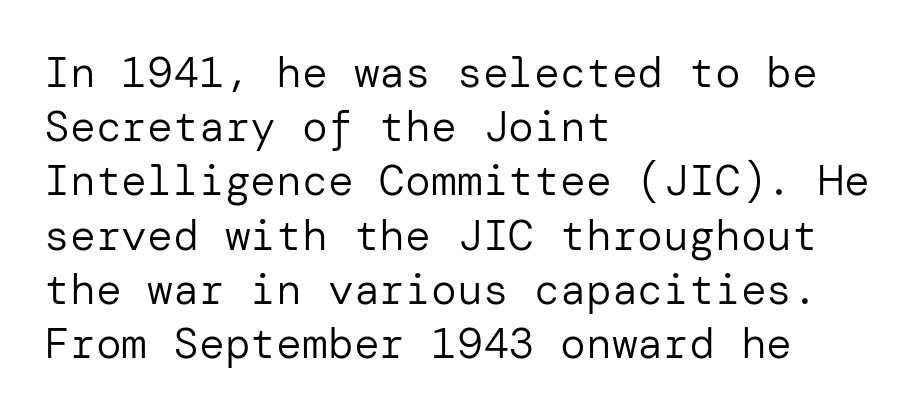
Upright lettering throughout. Only glyphs here, with clear space below each row. Line spacing here is normal. Layout note: lines flush left.
